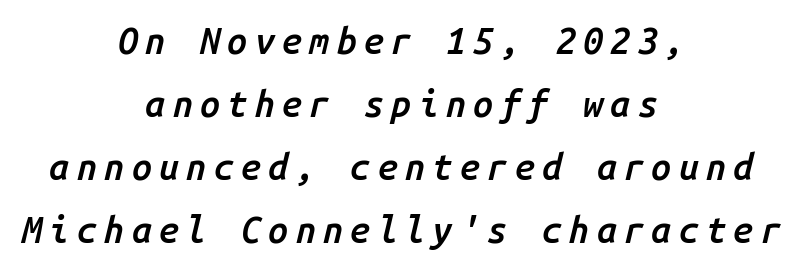
The rendering uses a semibold face; strokes are thickened but not to full bold. Observe the lean: these are italic letterforms. Line starts and ends both wander, symmetrically. The glyphs are unaccompanied by any horizontal stroke below them. The tracking reads as deliberately expanded to a designer's eye.
